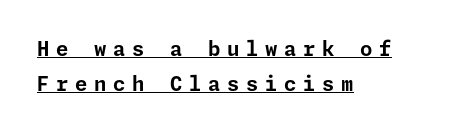
The image shows 20 px bold type, upright; set left-aligned, line spacing 1.74x, unusually wide letter spacing (+0.33 em), underlined.
